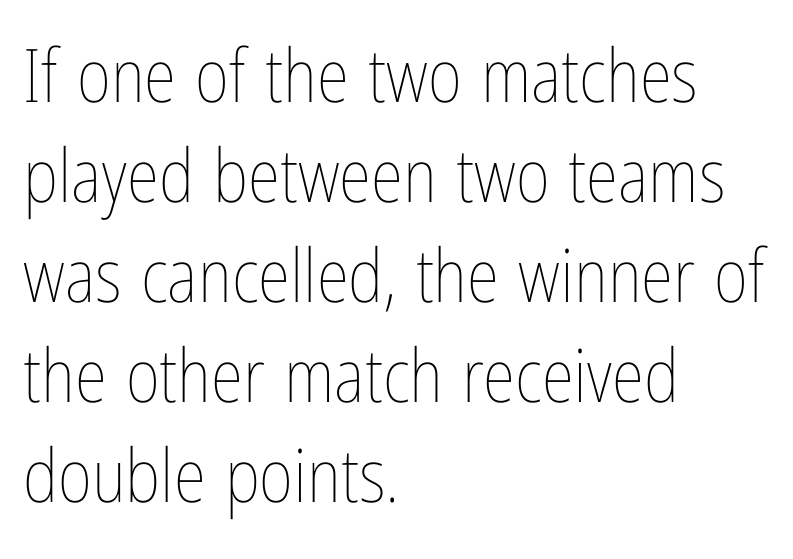
Q: Is the text bold? A: No.
Q: Is the text italic (slanted)? A: No, it is upright.
Q: Is the text underlined? A: No.
Q: How is the paragraph aligned? A: Left-aligned.
Q: Is the spacing between letters normal or unusually wide? A: Normal.
Q: Is the spacing between lines tight, normal or loose? A: Normal.
Q: Width (condensed, normal, or wide)? A: Condensed.
Q: Stroke contrast? A: Low.
Q: x-height? A: Medium.
Q: Monospaced? A: No.
